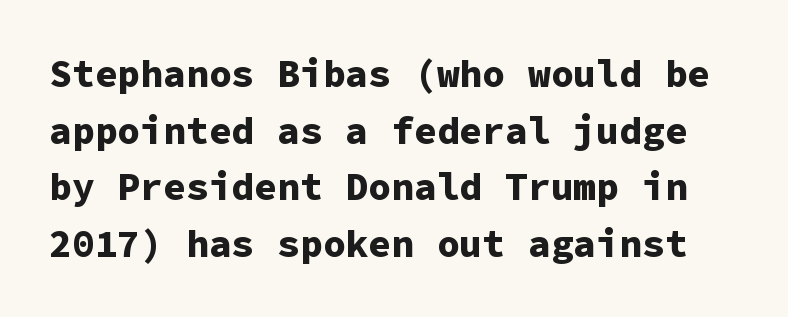
The image shows 38 px bold sans-serif type, upright, monospaced; set normal line spacing (1.49x), normal letter spacing, not underlined; low stroke contrast and a medium x-height.
